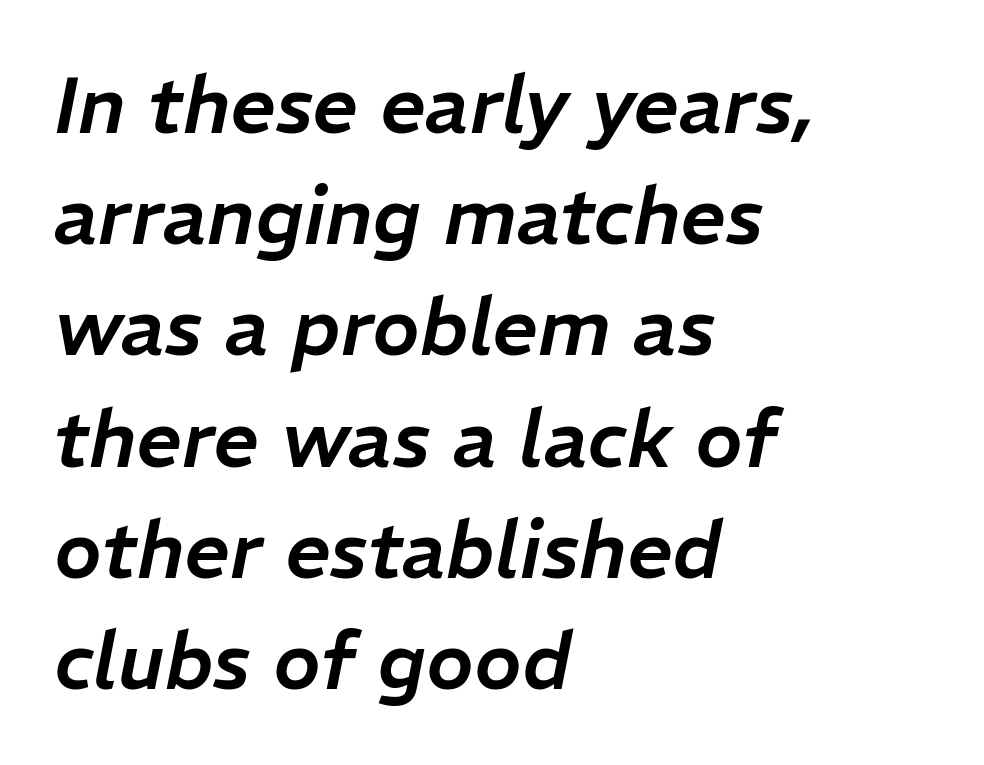
If you drew a ruler down the left edge, every line would touch it. Does extra space separate the letters? No, they use regular spacing. Compared with ordinary roman type, these characters are visibly tilted. The rendering uses natural spacing where letterforms have individual widths. Each row of text sits above clean, open space. The passage shown stacks its lines at a standard gap.
